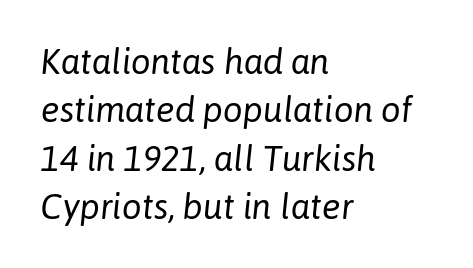
Spacing between characters is what you'd get straight out of the box. Line spacing here is normal. Every character sits at an angle, as italics do. The passage shown is not bold in any degree.
